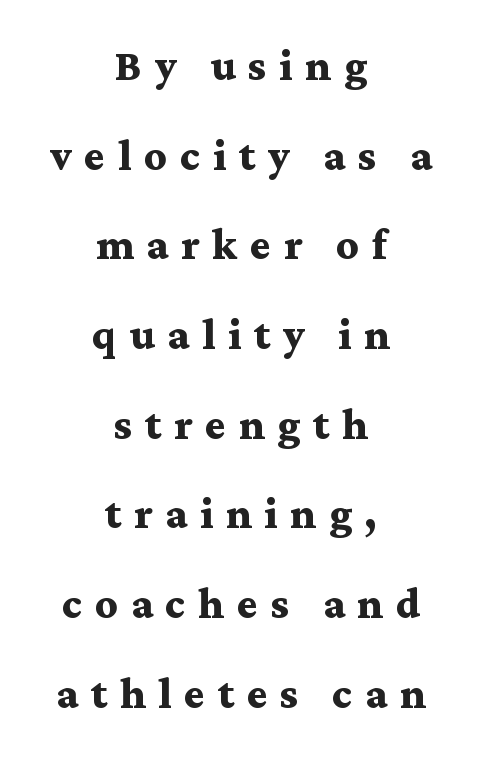
The image shows 55 px semibold, wide serif type, upright; set centered, normal line spacing (1.63x), unusually wide letter spacing (+0.23 em), not underlined; medium stroke contrast and a medium x-height.
